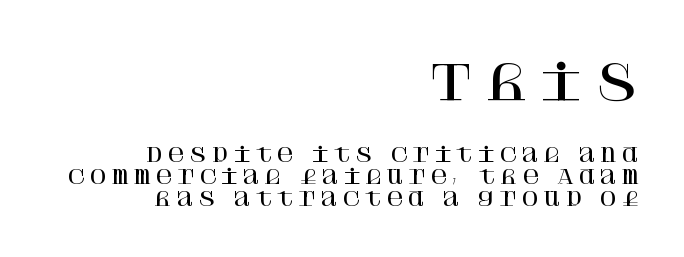
Q: Is the text italic (slanted)? A: No, it is upright.
Q: Is the typeface a serif or a sans-serif typeface? A: Serif.
Q: Is the text underlined? A: No.
Q: How is the paragraph aligned? A: Right-aligned.
Q: Is the spacing between letters normal or unusually wide? A: Unusually wide.
Q: Which block of text is set in a larger size, the first (top) or the second (bottom)? A: The first (top) one.
Q: Width (condensed, normal, or wide)? A: Normal.
Q: Stroke contrast? A: High.
Q: x-height? A: Large.
